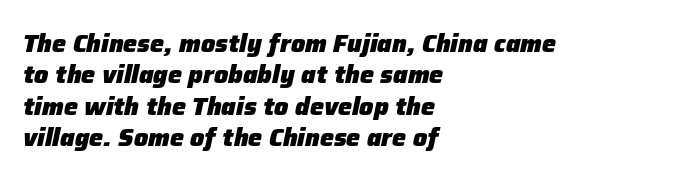
The image shows 25 px bold type, italic (leaning right); set left-aligned, normal line spacing (1.26x), normal letter spacing, not underlined.
